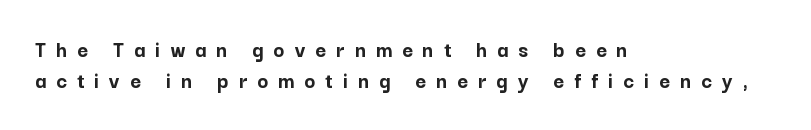
Descenders hang freely into open space. Leftover space on each line is placed entirely after the last word. The face used here has the dense, thick strokes of a bold. It's the straight-up-and-down kind of type.
